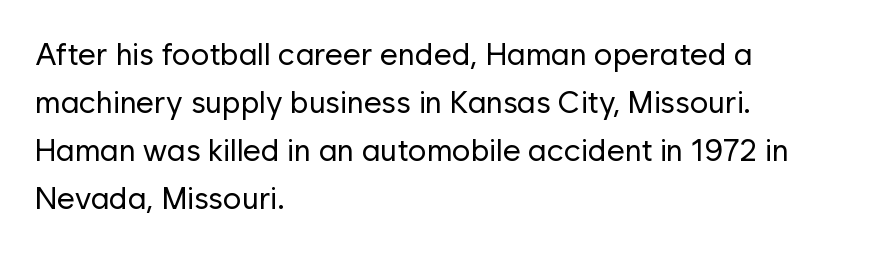
Q: Is the text bold? A: No.
Q: Is the text italic (slanted)? A: No, it is upright.
Q: Is the typeface a serif or a sans-serif typeface? A: Sans-serif.
Q: Is the text underlined? A: No.
Q: How is the paragraph aligned? A: Left-aligned.
Q: Is the spacing between letters normal or unusually wide? A: Normal.
Q: Is the spacing between lines tight, normal or loose? A: Normal.
Q: Width (condensed, normal, or wide)? A: Normal.
Q: Stroke contrast? A: Low.
Q: x-height? A: Medium.
Q: Monospaced? A: No.
